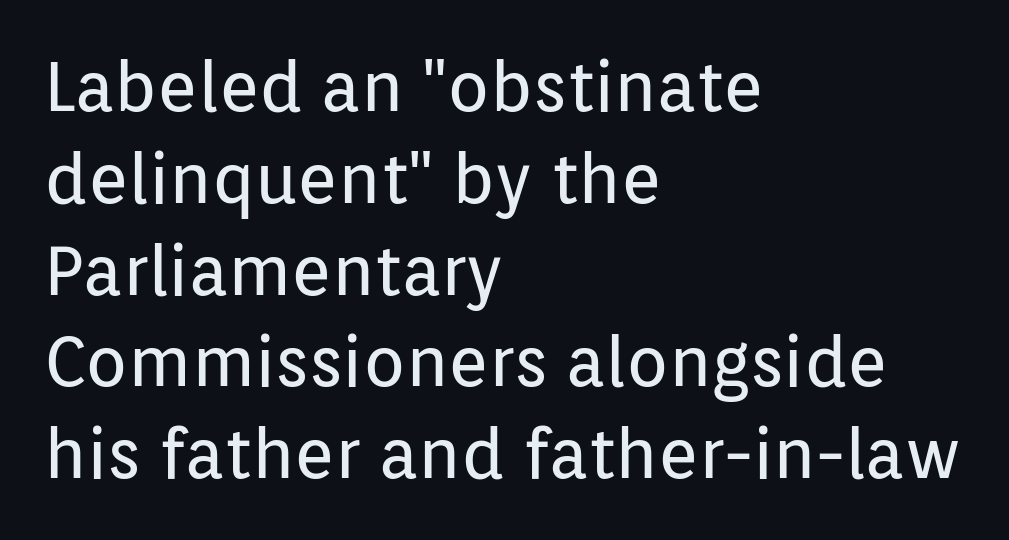
Spacing verdict: proportional, widths tailored to each character. Style check: upright. Evenly set lines give the paragraph a standard silhouette. Nobody drew a line under any word here. The characters display no serif detailing; their extremities are plain. Tracking value appears to be zero — textbook default spacing.
